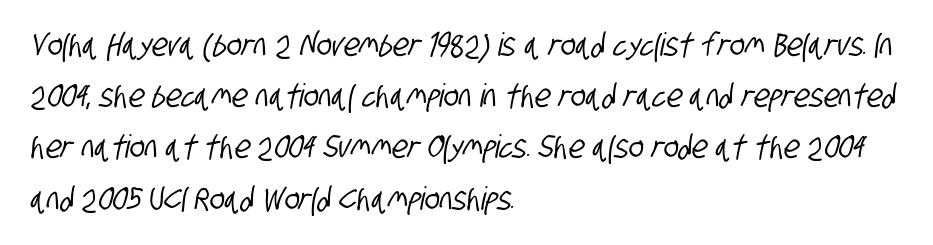
{"serif": "no", "width": "condensed", "stroke_contrast": "low", "x_height": "large", "monospaced": "no", "underline": "no", "align": "left", "line_spacing": "normal", "line_spacing_ratio": 1.6, "letter_spacing": "normal", "letter_spacing_em": 0.0, "glyph_px": 32}
